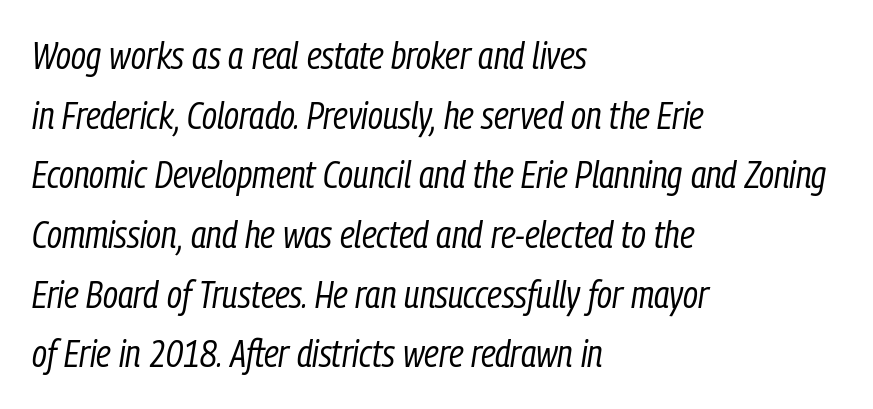
Honestly, the row spacing looks completely unremarkable. The zone under the glyphs is completely vacant. A typesetter would call this proportional, since set widths differ per character. Compared with a typical body face, this is equally light or lighter still. These lines were composed using italics.
